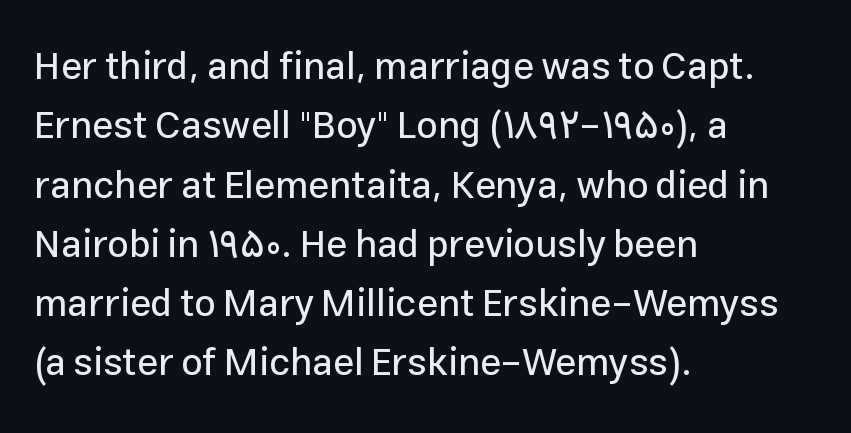
Unmarked baselines from the first word to the last. Serifs: no, the terminals of the letterforms are clean. Letter spacing: default. Left-aligned paragraph, ragged on the right. No italicization has been applied; the sample stays upright.
